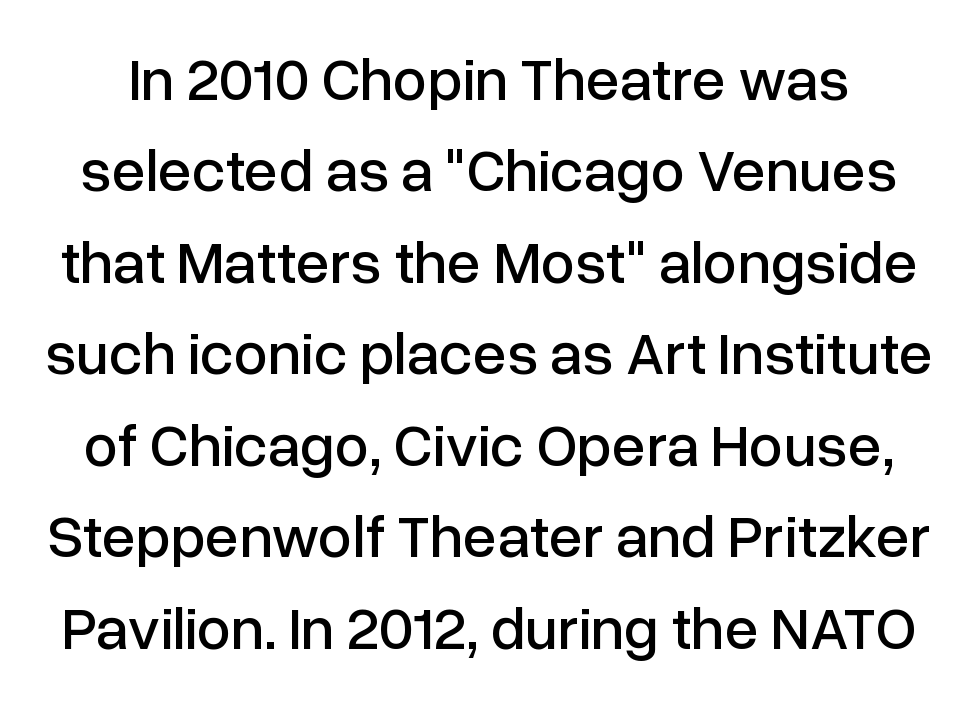
The image shows 61 px sans-serif type, upright; set normal line spacing (1.5x), normal letter spacing, not underlined; low stroke contrast and a medium x-height.
